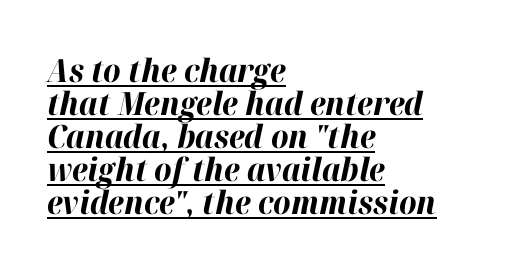
The image shows 32 px bold type, italic (leaning right); set left-aligned, tight line spacing (1.03x), normal letter spacing, underlined; high stroke contrast and a medium x-height.
